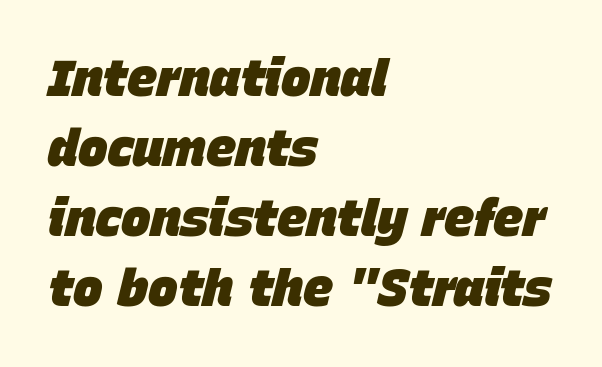
The image shows 50 px heavy type, italic (leaning right); set left-aligned, normal line spacing (1.4x), normal letter spacing, not underlined; low stroke contrast and a large x-height.
